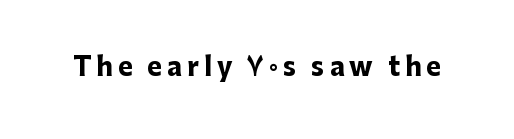
Caption: expanded tracking, letters set apart. I'd describe the lettering as bold — thick and assertive. A clean baseline with only descenders dipping below it. The type sits square on the baseline with zero lean.
